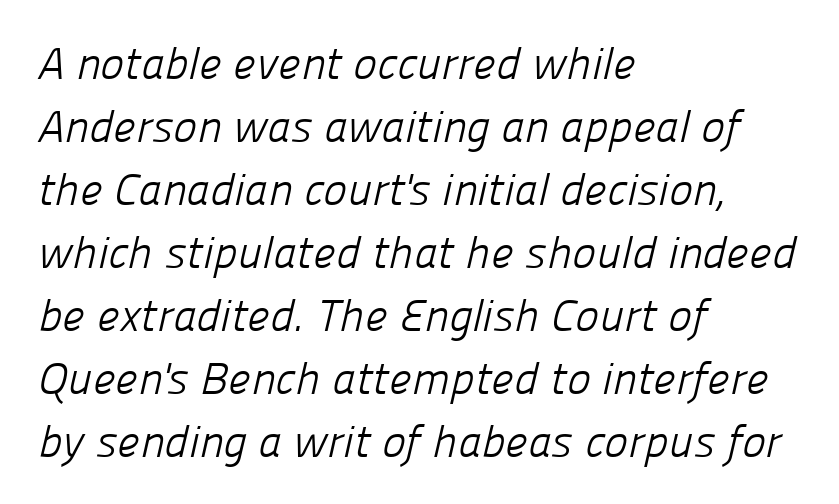
The image shows 45 px light sans-serif type; set left-aligned, normal line spacing (1.4x), normal letter spacing, not underlined; low stroke contrast and a medium x-height.
